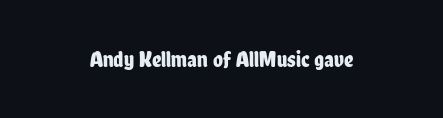
How are the letters spaced? Ordinarily, with no added tracking. The glyphs are unaccompanied by any horizontal stroke below them. When letters stand straight like this, we call the style roman or upright. These lines stack symmetrically, like a column narrowing and widening about its center.
